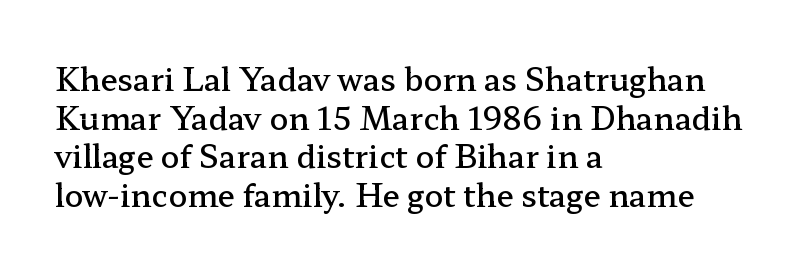
The image shows 31 px semibold, wide serif type, upright; set left-aligned, normal line spacing (1.25x), normal letter spacing, not underlined; low stroke contrast and a medium x-height.
